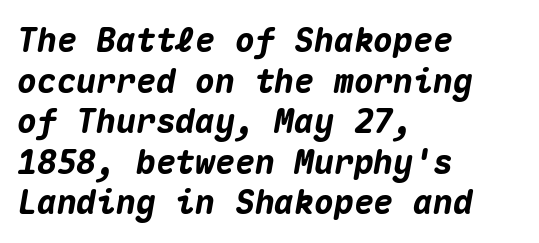
{"italic": "yes", "lean": "right", "slant_degrees": 10, "bold": "yes", "weight": "heavy", "width": "normal", "stroke_contrast": "medium", "x_height": "medium", "monospaced": "yes", "underline": "no", "align": "left", "line_spacing_ratio": 1.23, "letter_spacing": "normal", "letter_spacing_em": 0.0, "glyph_px": 33}
